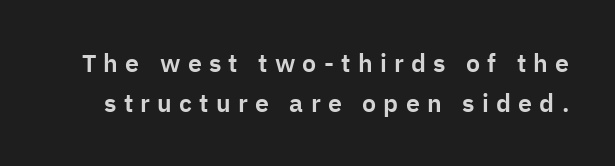
Q: Is the text italic (slanted)? A: No, it is upright.
Q: Is the text underlined? A: No.
Q: Is the spacing between letters normal or unusually wide? A: Unusually wide.
Q: Is the spacing between lines tight, normal or loose? A: Normal.
